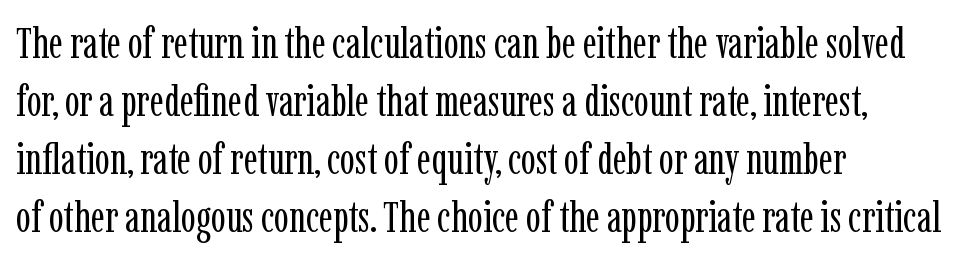
{"serif": "yes", "italic": "no", "bold": "no", "weight": "regular", "width": "condensed", "stroke_contrast": "low", "x_height": "medium", "monospaced": "no", "underline": "no", "align": "left", "line_spacing": "normal", "line_spacing_ratio": 1.32, "letter_spacing": "normal", "letter_spacing_em": 0.0, "glyph_px": 44}
